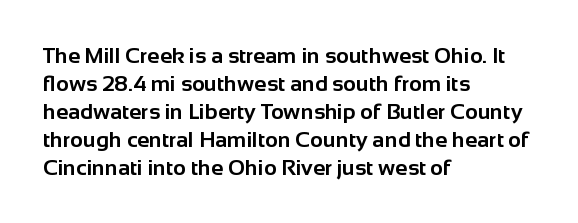
The axis of the letterforms is exactly vertical. Leftover space on each line is placed entirely after the last word. Each row of text sits above clean, open space. Students, note that the glyphs here touch the page at normal intervals.
